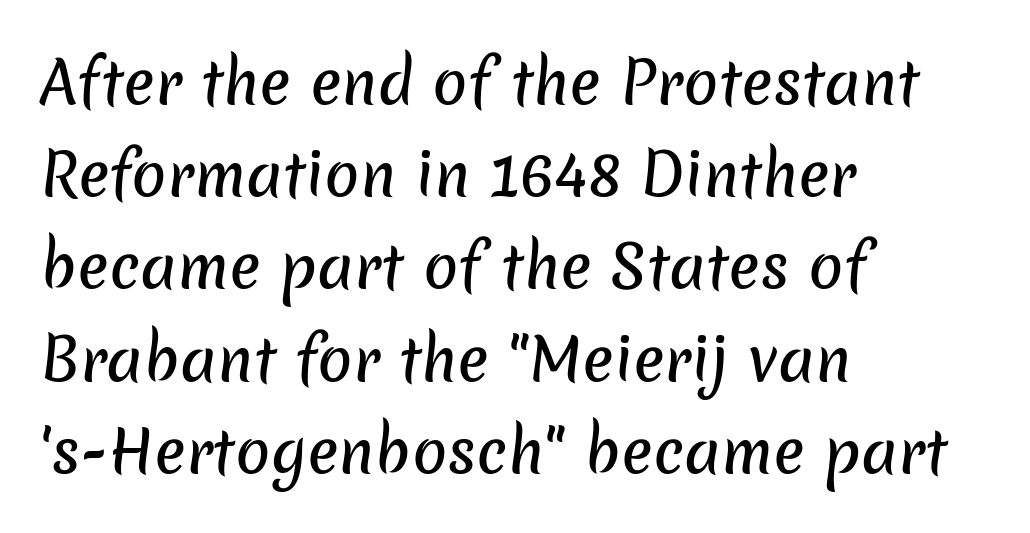
Q: Is the typeface a serif or a sans-serif typeface? A: Sans-serif.
Q: Is the text underlined? A: No.
Q: How is the paragraph aligned? A: Left-aligned.
Q: Is the spacing between letters normal or unusually wide? A: Normal.
Q: Is the spacing between lines tight, normal or loose? A: Normal.
Q: Width (condensed, normal, or wide)? A: Normal.
Q: Stroke contrast? A: Low.
Q: x-height? A: Medium.
Q: Monospaced? A: No.
